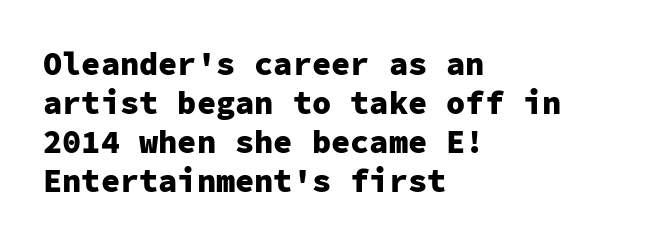
The image shows 32 px heavy sans-serif type, upright, monospaced; set left-aligned, line spacing 1.22x, normal letter spacing, not underlined; low stroke contrast and a medium x-height.
